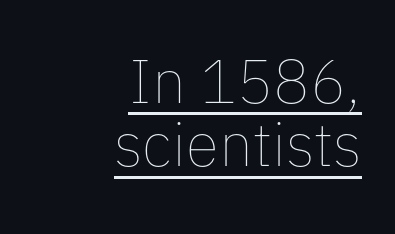
{"italic": "no", "bold": "no", "weight": "thin", "width": "normal", "stroke_contrast": "low", "x_height": "medium", "monospaced": "no", "underline": "yes", "align": "right", "line_spacing": "tight", "line_spacing_ratio": 1.04, "letter_spacing": "normal", "letter_spacing_em": 0.0, "glyph_px": 61}
